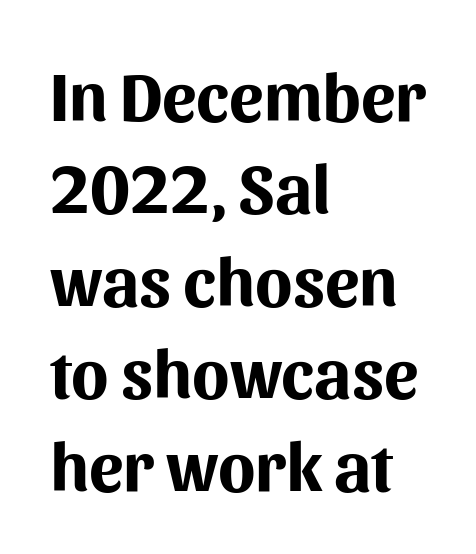
{"serif": "no", "italic": "no", "bold": "yes", "weight": "bold", "width": "normal", "stroke_contrast": "medium", "x_height": "medium", "monospaced": "no", "underline": "no", "align": "left", "line_spacing": "normal", "line_spacing_ratio": 1.34, "letter_spacing": "normal", "letter_spacing_em": 0.0, "glyph_px": 69}
